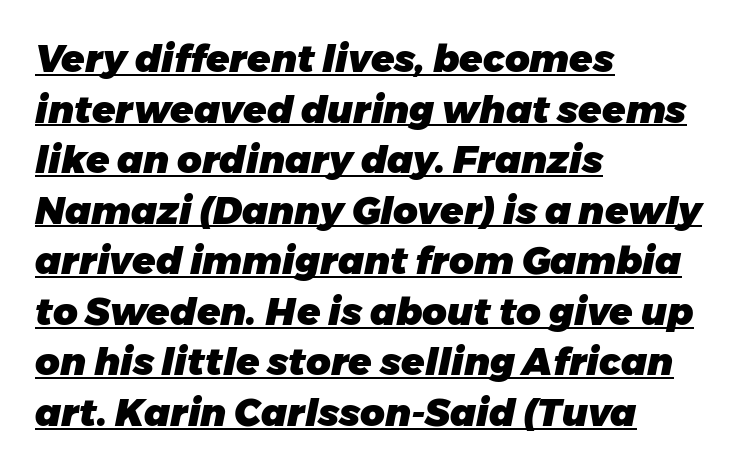
{"italic": "yes", "lean": "right", "slant_degrees": 11, "bold": "yes", "weight": "heavy", "width": "normal", "stroke_contrast": "low", "x_height": "medium", "monospaced": "no", "underline": "yes", "align": "left", "line_spacing": "normal", "line_spacing_ratio": 1.33, "letter_spacing": "normal", "letter_spacing_em": 0.0, "glyph_px": 38}
